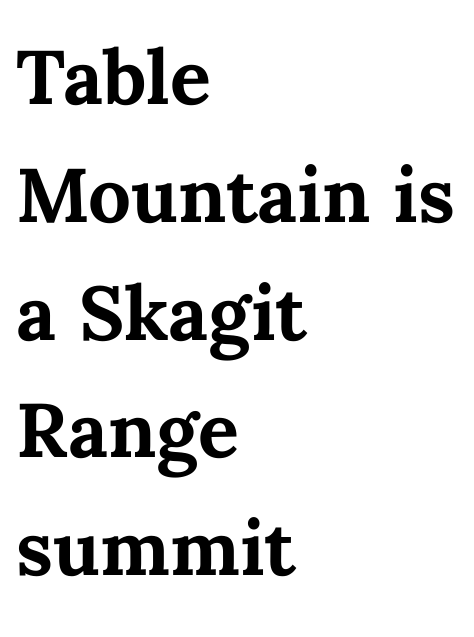
Is this a fixed-width face? No — the glyphs have proportional, varying widths. Every character sits straight up, as roman type does. The lines in this sample share a left origin and differ only in where they stop. Here the glyphs are tracked normally, forming tight word shapes. Letters rest on an invisible, unmarked baseline.
